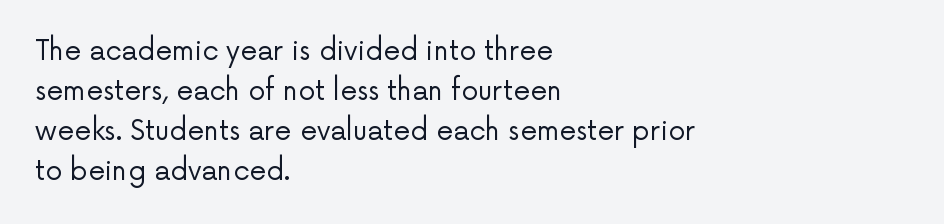
Italic: no, the glyphs are upright roman. Observe the ordinary spacing: letters are neighbours, not strangers. Line spacing here is normal. The zone under the glyphs is completely vacant. These lines stack with their left ends in a neat column.
